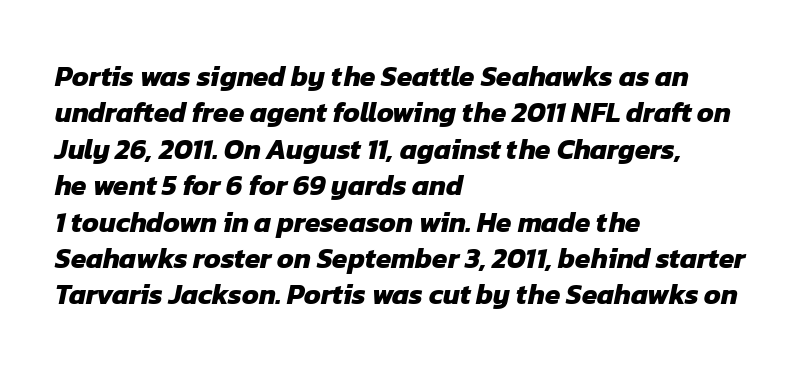
Q: Is the text bold? A: Yes.
Q: Is the typeface a serif or a sans-serif typeface? A: Sans-serif.
Q: Is the text underlined? A: No.
Q: How is the paragraph aligned? A: Left-aligned.
Q: Is the spacing between letters normal or unusually wide? A: Normal.
Q: Is the spacing between lines tight, normal or loose? A: Normal.
Q: Width (condensed, normal, or wide)? A: Normal.
Q: Stroke contrast? A: Low.
Q: x-height? A: Medium.
Q: Monospaced? A: No.
